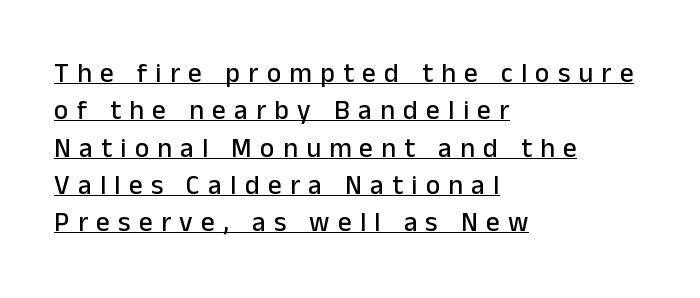
{"italic": "no", "underline": "yes", "align": "left", "line_spacing": "normal", "line_spacing_ratio": 1.38, "letter_spacing": "wide", "letter_spacing_em": 0.31, "glyph_px": 27}
